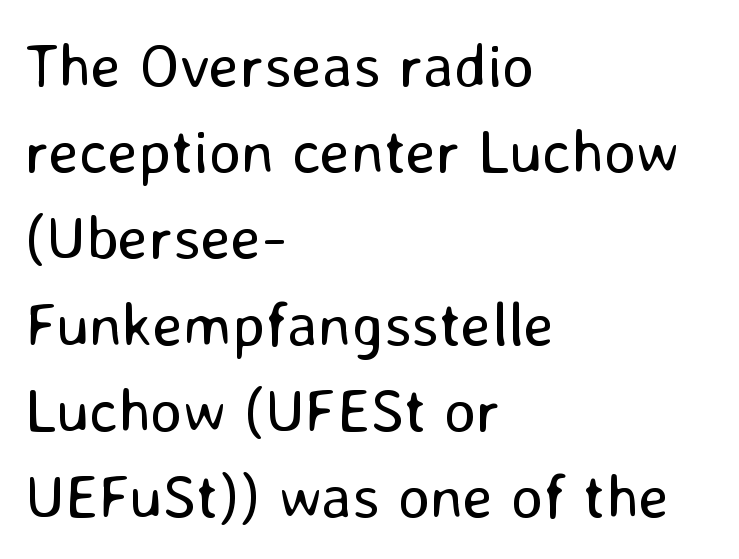
Q: Is the text bold? A: No.
Q: Is the text italic (slanted)? A: No, it is upright.
Q: Is the typeface a serif or a sans-serif typeface? A: Sans-serif.
Q: Is the text underlined? A: No.
Q: How is the paragraph aligned? A: Left-aligned.
Q: Is the spacing between letters normal or unusually wide? A: Normal.
Q: Is the spacing between lines tight, normal or loose? A: Normal.
Q: Width (condensed, normal, or wide)? A: Normal.
Q: Stroke contrast? A: Low.
Q: x-height? A: Medium.
Q: Monospaced? A: No.
